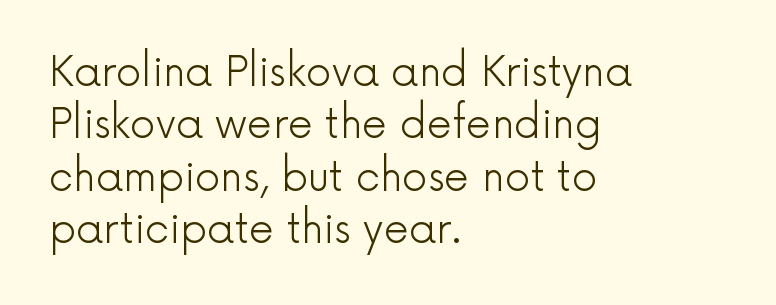
Honestly, the row spacing looks completely unremarkable. Line beginnings align vertically; line endings do not. Is the stroke heavy? The answer is a plain regular-or-lighter. Only glyphs here, with clear space below each row. A roman cut, with each character standing at attention. Does extra space separate the letters? No, they use regular spacing.
